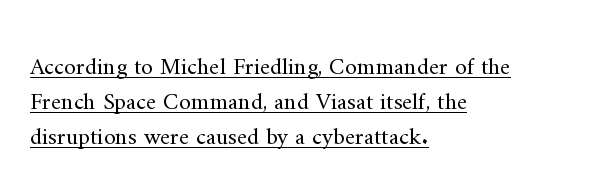
{"italic": "no", "bold": "no", "underline": "yes", "align": "left", "line_spacing": "normal", "line_spacing_ratio": 1.46, "letter_spacing": "normal", "letter_spacing_em": 0.0, "glyph_px": 24}
